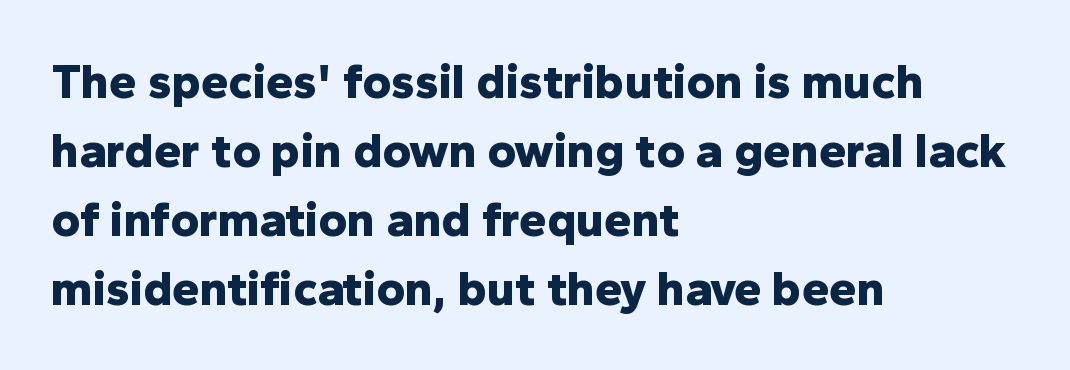
Summary of weight: heavy, a full bold. The block of text has a typical density, with ordinary space between rows. The setting favours the left margin, as ordinary paragraphs usually do. Caption: standard tracking, unaltered. The letters stand upright; this is a roman face. The passage shown is not underscored anywhere.
